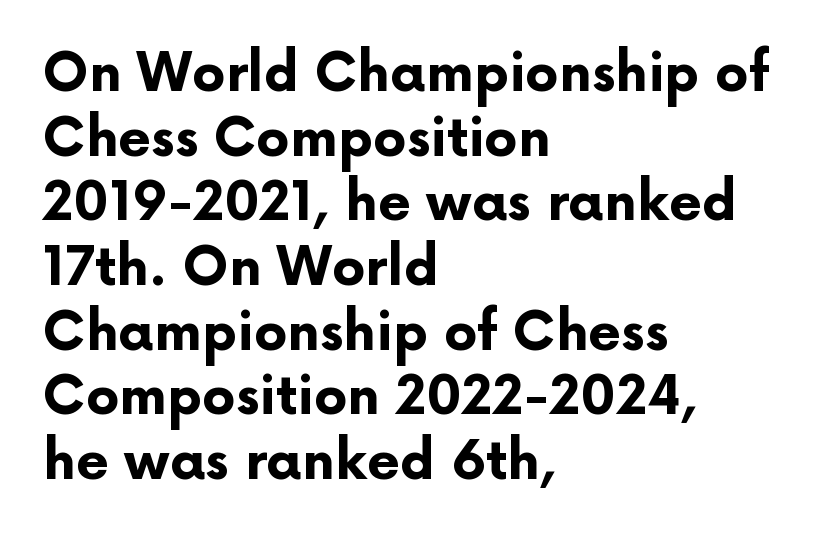
Beneath every word, the page is bare. Looks like regular typesetting: each glyph gets only the width it needs. Vertical strokes here are truly vertical. The strokes are fattened all the way to bold. Glyph-to-glyph distance matches everyday printed text.
